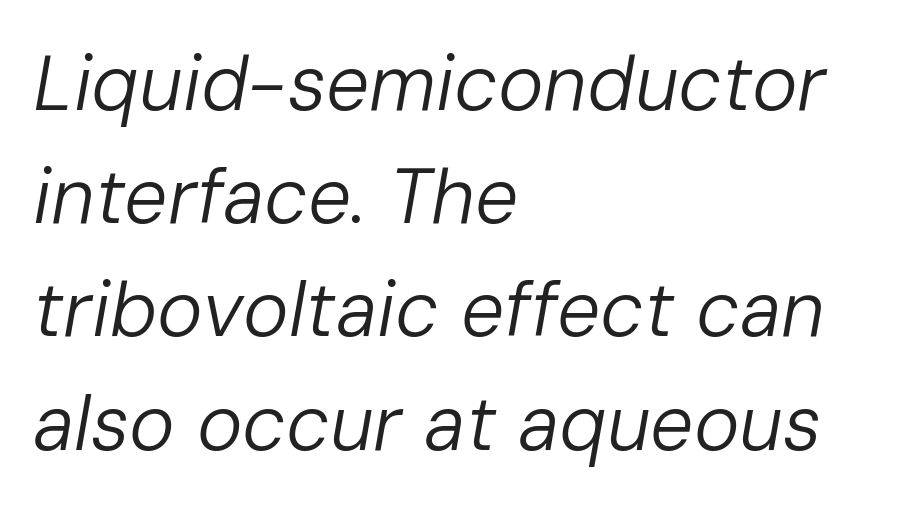
The image shows 77 px regular-weight type, italic (leaning right); set left-aligned, normal line spacing (1.47x), normal letter spacing, not underlined; low stroke contrast and a medium x-height.
